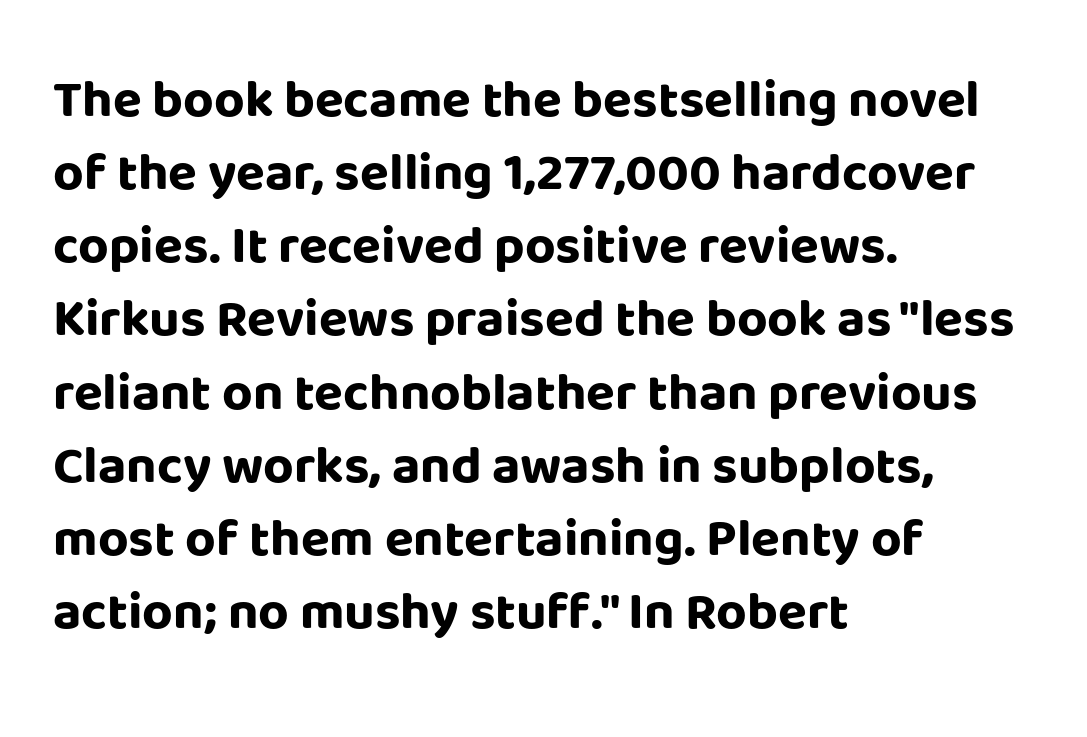
The image shows 53 px bold sans-serif type, upright; set left-aligned, normal line spacing (1.38x), normal letter spacing, not underlined; low stroke contrast and a large x-height.
